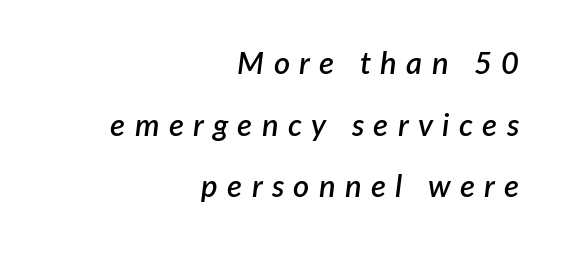
{"italic": "yes", "lean": "right", "slant_degrees": 7, "bold": "semi", "weight": "semibold", "width": "normal", "stroke_contrast": "low", "x_height": "medium", "monospaced": "no", "underline": "no", "align": "right", "line_spacing": "loose", "line_spacing_ratio": 1.99, "letter_spacing": "wide", "letter_spacing_em": 0.3, "glyph_px": 31}
